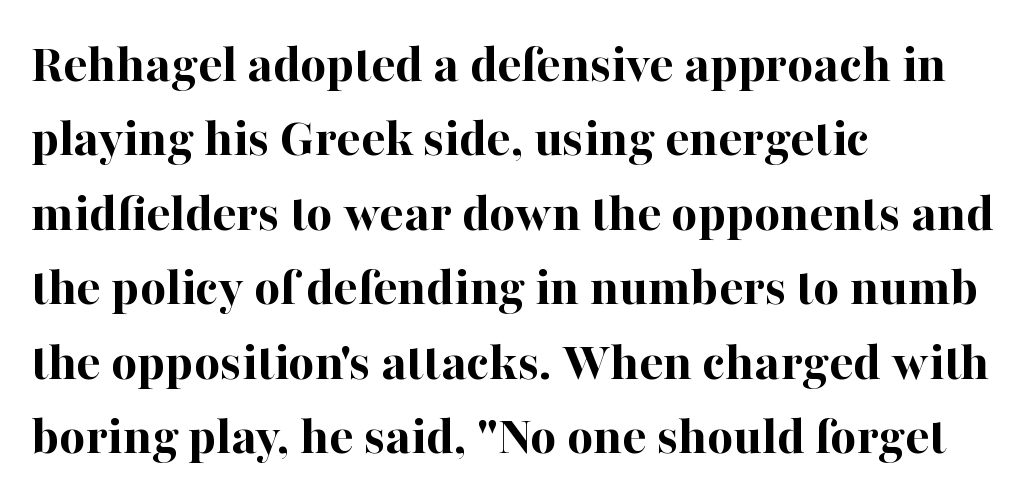
The image shows 56 px bold serif type, upright; set left-aligned, normal line spacing (1.33x), normal letter spacing, not underlined; high stroke contrast and a medium x-height.
